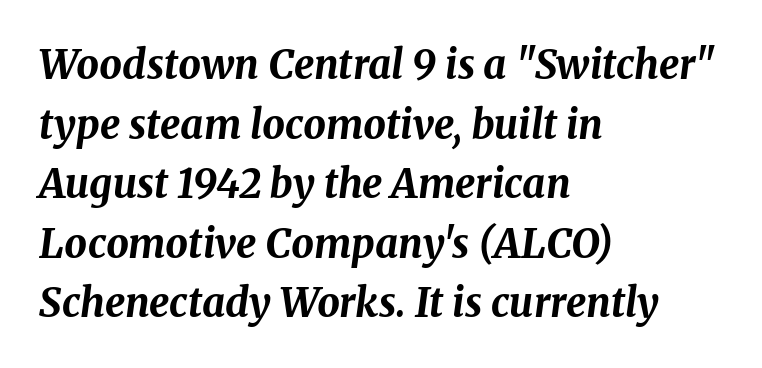
Q: Is the text bold? A: Yes.
Q: Is the text italic (slanted)? A: Yes, it leans right by about 8 degrees.
Q: Is the text underlined? A: No.
Q: How is the paragraph aligned? A: Left-aligned.
Q: Is the spacing between letters normal or unusually wide? A: Normal.
Q: Is the spacing between lines tight, normal or loose? A: Normal.
Q: Width (condensed, normal, or wide)? A: Normal.
Q: Stroke contrast? A: Medium.
Q: x-height? A: Medium.
Q: Monospaced? A: No.
